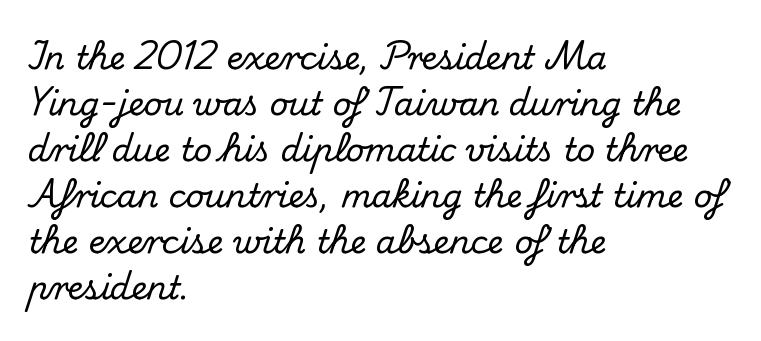
The image shows 32 px serif type; set left-aligned, normal line spacing (1.44x), normal letter spacing, not underlined; medium stroke contrast and a small x-height.
